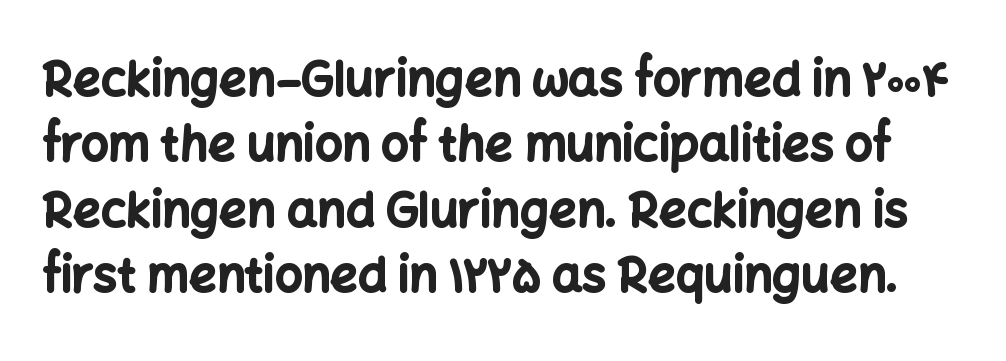
{"serif": "no", "italic": "no", "bold": "yes", "weight": "bold", "width": "normal", "stroke_contrast": "low", "x_height": "medium", "monospaced": "no", "underline": "no", "line_spacing": "normal", "line_spacing_ratio": 1.36, "letter_spacing": "normal", "letter_spacing_em": 0.0, "glyph_px": 48}
